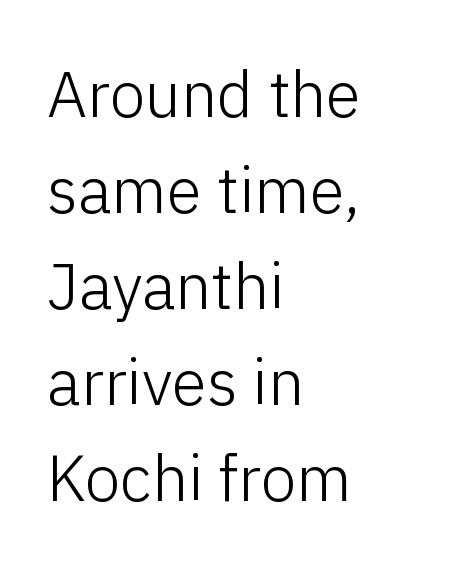
The image shows 64 px light sans-serif type, upright; set left-aligned, normal line spacing (1.5x), normal letter spacing, not underlined; low stroke contrast and a medium x-height.
